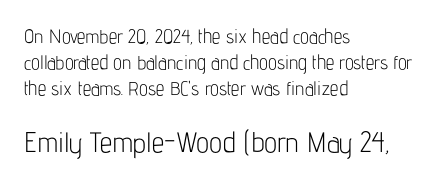
Q: Is the text bold? A: No.
Q: Is the text italic (slanted)? A: No, it is upright.
Q: Is the typeface a serif or a sans-serif typeface? A: Sans-serif.
Q: Is the text underlined? A: No.
Q: How is the paragraph aligned? A: Left-aligned.
Q: Is the spacing between letters normal or unusually wide? A: Normal.
Q: Is the spacing between lines tight, normal or loose? A: Normal.
Q: Which block of text is set in a larger size, the first (top) or the second (bottom)? A: The second (bottom) one.
Q: Width (condensed, normal, or wide)? A: Condensed.
Q: Stroke contrast? A: Low.
Q: x-height? A: Medium.
Q: Monospaced? A: No.
